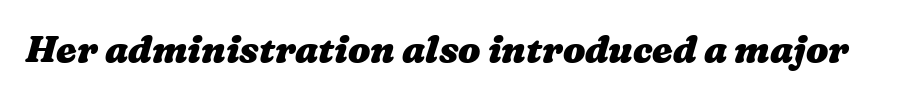
The image shows 37 px heavy, wide type; set normal letter spacing, not underlined; medium stroke contrast and a medium x-height.
